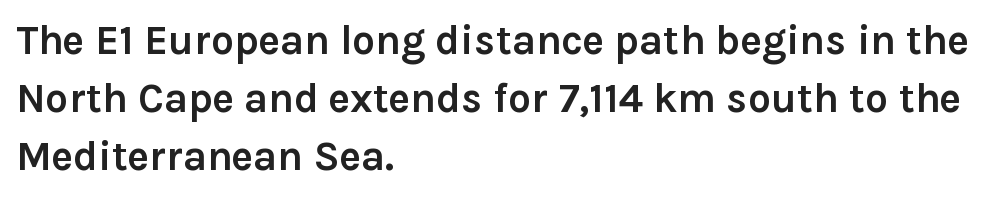
Q: Is the text bold? A: Yes.
Q: Is the text italic (slanted)? A: No, it is upright.
Q: Is the typeface a serif or a sans-serif typeface? A: Sans-serif.
Q: Is the text underlined? A: No.
Q: How is the paragraph aligned? A: Left-aligned.
Q: Is the spacing between letters normal or unusually wide? A: Normal.
Q: Is the spacing between lines tight, normal or loose? A: Normal.
Q: Width (condensed, normal, or wide)? A: Normal.
Q: x-height? A: Medium.
Q: Monospaced? A: No.
